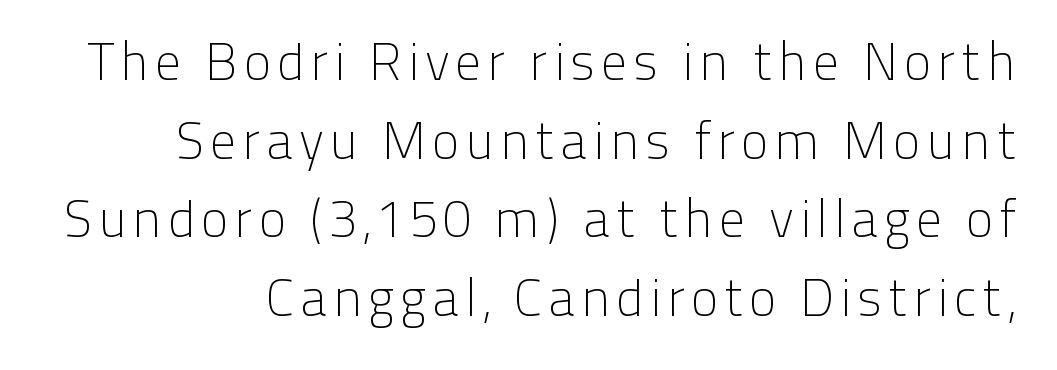
A typesetter would call this proportional, since set widths differ per character. The characters display no serif detailing; their extremities are plain. This is not heavy type; no bold has been used. Rows of type keep a routine distance in the vertical direction. No word sits above an underline.
